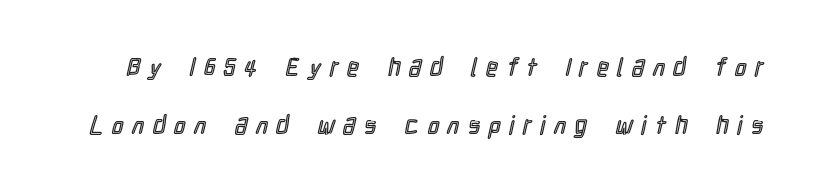
Q: Is the text italic (slanted)? A: Yes.
Q: Is the text underlined? A: No.
Q: Is the spacing between letters normal or unusually wide? A: Unusually wide.
Q: Is the spacing between lines tight, normal or loose? A: Loose.
